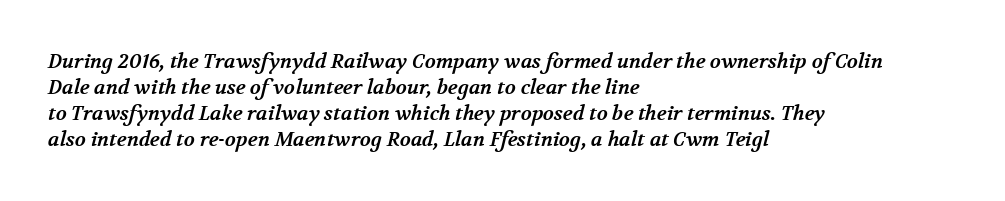
The image shows 20 px bold type; set left-aligned, normal line spacing (1.3x), normal letter spacing, not underlined.
